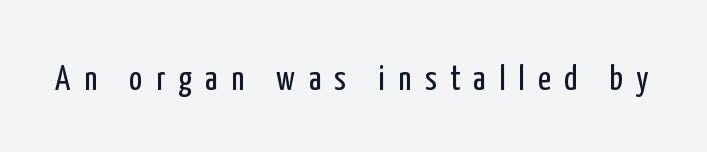
Q: Is the text bold? A: No.
Q: Is the text italic (slanted)? A: No, it is upright.
Q: Is the typeface a serif or a sans-serif typeface? A: Sans-serif.
Q: Is the text underlined? A: No.
Q: Is the spacing between letters normal or unusually wide? A: Unusually wide.
Q: Width (condensed, normal, or wide)? A: Condensed.
Q: Stroke contrast? A: Low.
Q: x-height? A: Medium.
Q: Monospaced? A: No.
